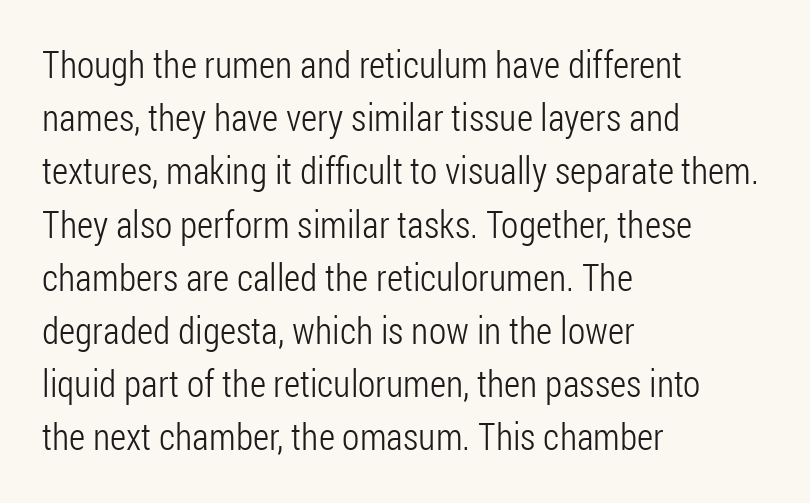
{"serif": "no", "italic": "no", "bold": "no", "weight": "light", "width": "condensed", "stroke_contrast": "low", "x_height": "medium", "monospaced": "no", "underline": "no", "align": "left", "line_spacing": "normal", "line_spacing_ratio": 1.4, "letter_spacing": "normal", "letter_spacing_em": 0.0, "glyph_px": 38}
